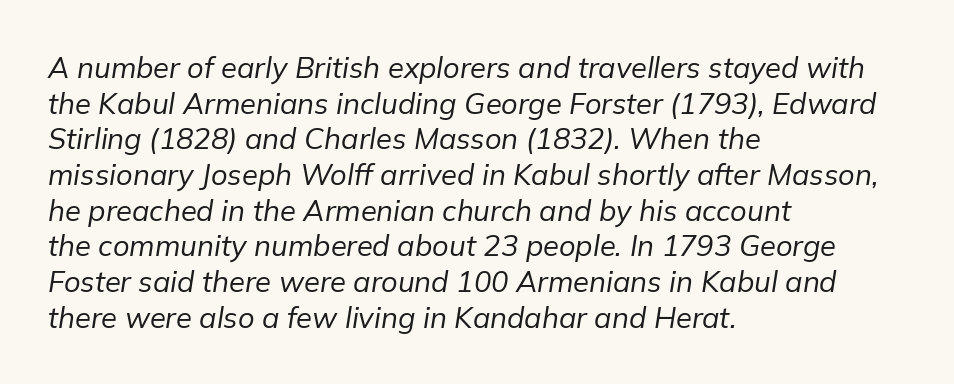
The image shows 29 px regular-weight type, italic (leaning right); set left-aligned, line spacing 1.23x, normal letter spacing, not underlined; low stroke contrast and a medium x-height.
